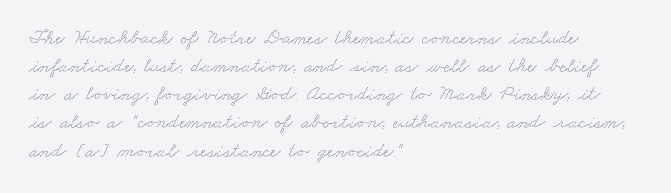
Q: Is the text underlined? A: No.
Q: How is the paragraph aligned? A: Left-aligned.
Q: Is the spacing between letters normal or unusually wide? A: Normal.
Q: Is the spacing between lines tight, normal or loose? A: Normal.
